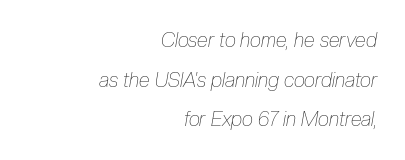
Q: Is the text bold? A: No.
Q: Is the text italic (slanted)? A: Yes, it leans right by about 10 degrees.
Q: Is the text underlined? A: No.
Q: How is the paragraph aligned? A: Right-aligned.
Q: Is the spacing between letters normal or unusually wide? A: Normal.
Q: Is the spacing between lines tight, normal or loose? A: Loose.
